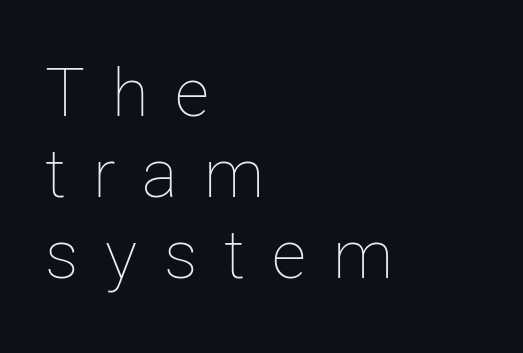
{"italic": "no", "bold": "no", "weight": "thin", "width": "normal", "stroke_contrast": "low", "x_height": "medium", "monospaced": "no", "underline": "no", "align": "left", "line_spacing_ratio": 1.21, "letter_spacing": "wide", "letter_spacing_em": 0.4, "glyph_px": 67}
